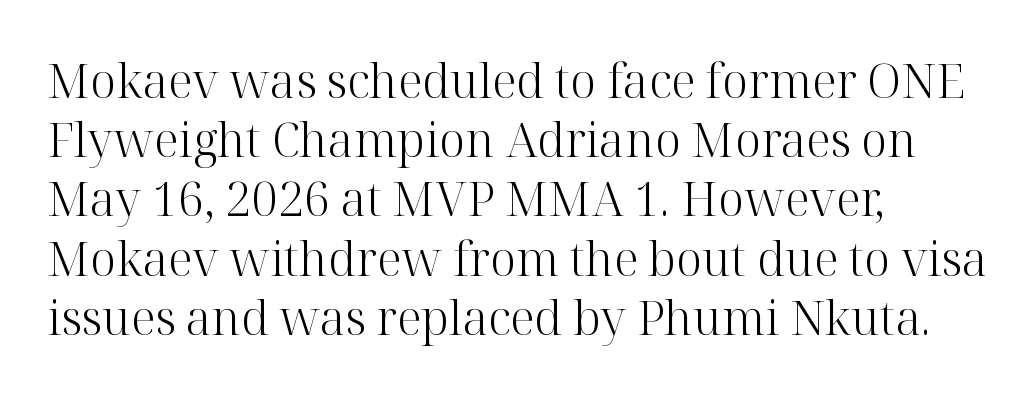
The image shows 47 px light serif type, upright; set left-aligned, normal line spacing (1.26x), normal letter spacing, not underlined; high stroke contrast and a medium x-height.
